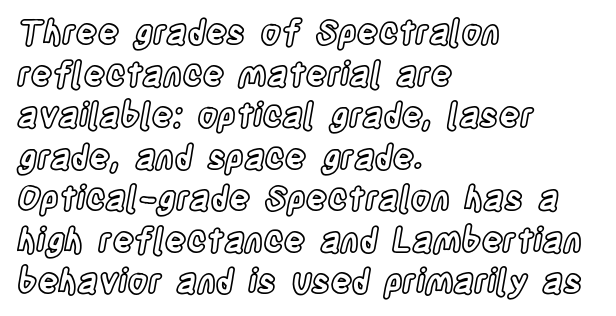
Check the space under the baseline: it is left empty. Think of a printed novel: that variable character pitch is what you see here. The typesetter chose a ragged-right arrangement here. This sample uses plain, unmodified letter spacing. The passage shown stacks its lines at a standard gap.
